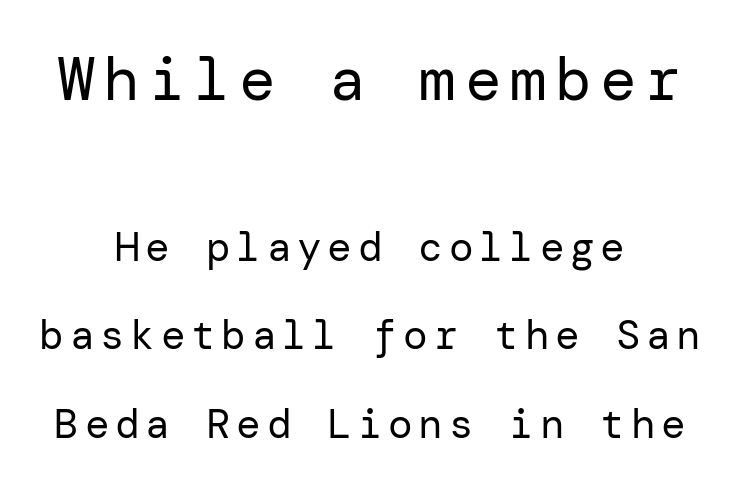
The image shows 61 px regular-weight sans-serif type, upright; set centered, loose line spacing (2.16x), not underlined; the first (top) block is 1.49x larger; low stroke contrast and a medium x-height.
